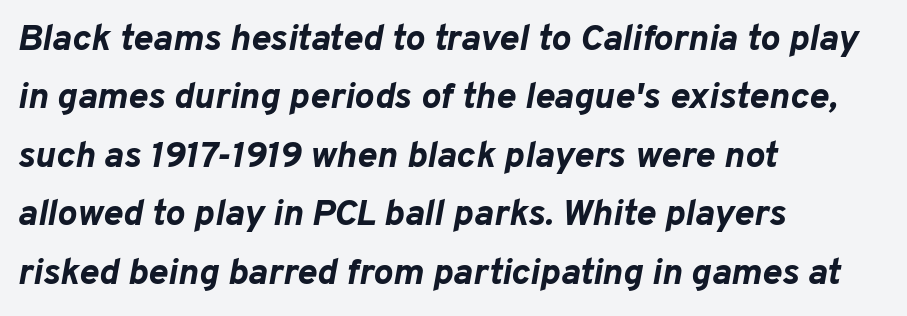
{"italic": "yes", "lean": "right", "slant_degrees": 10, "bold": "yes", "weight": "bold", "width": "normal", "stroke_contrast": "low", "x_height": "medium", "monospaced": "no", "underline": "no", "align": "left", "line_spacing": "normal", "line_spacing_ratio": 1.58, "letter_spacing": "normal", "letter_spacing_em": 0.0, "glyph_px": 37}
